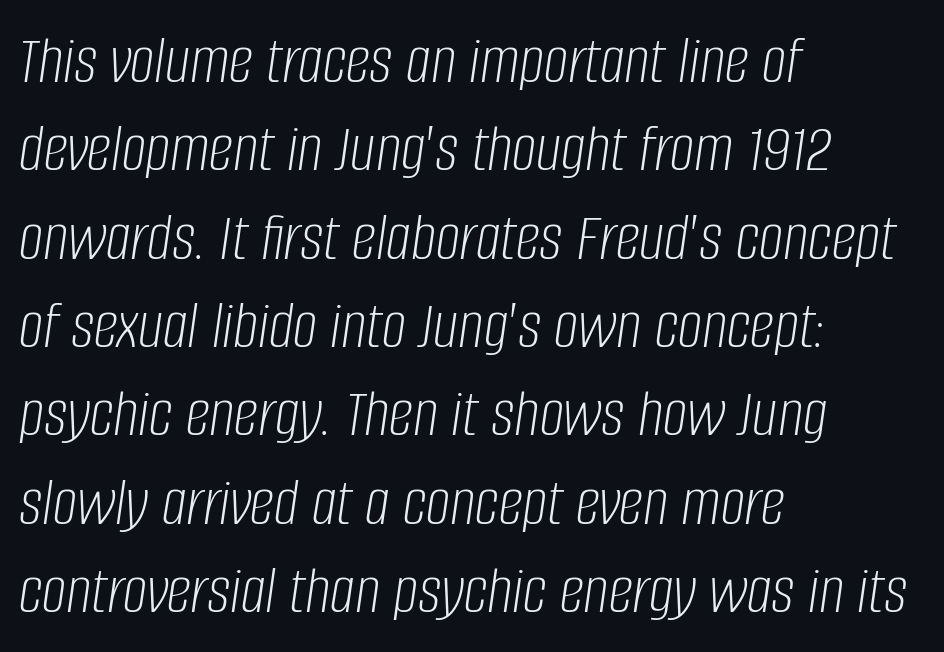
Is the type heavy? It reads as light-to-regular instead. No word sits above an underline. The rendering uses a moderate line-height, typical for paragraphs. How are the letters spaced? Ordinarily, with no added tracking. This sample uses an oblique cut, with every glyph tilted off the vertical. The passage shown is typed in a proportional face where columns would drift.
